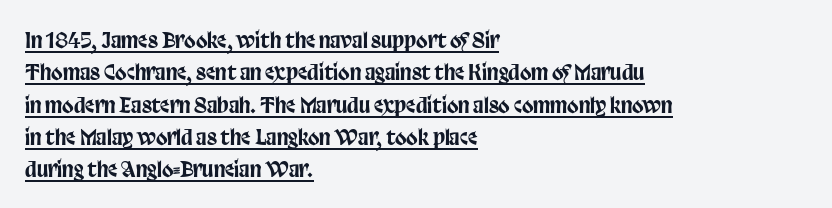
Q: Is the text italic (slanted)? A: No, it is upright.
Q: Is the text underlined? A: Yes.
Q: How is the paragraph aligned? A: Left-aligned.
Q: Is the spacing between letters normal or unusually wide? A: Normal.
Q: Is the spacing between lines tight, normal or loose? A: Normal.
